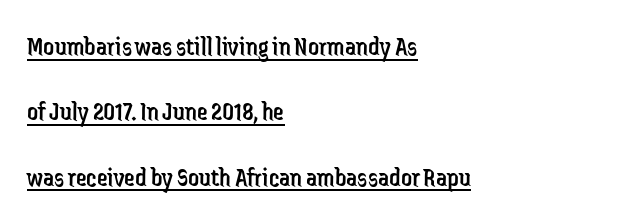
The specimen reads as upright at a glance. The lines in this sample share a left origin and differ only in where they stop. On a weight scale, this lands at 450 or below. A typesetter would call this zero additional tracking. Students, observe: this is what heavily led, spacious text looks like.
